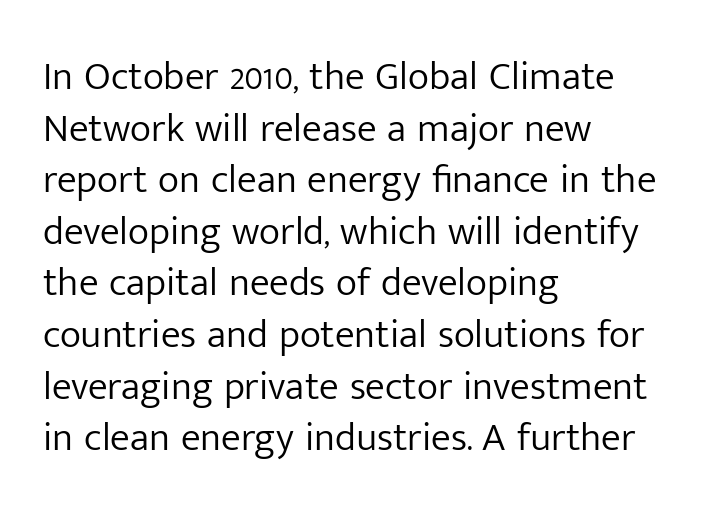
Q: Is the text bold? A: No.
Q: Is the text italic (slanted)? A: No, it is upright.
Q: Is the typeface a serif or a sans-serif typeface? A: Sans-serif.
Q: Is the text underlined? A: No.
Q: How is the paragraph aligned? A: Left-aligned.
Q: Is the spacing between letters normal or unusually wide? A: Normal.
Q: Is the spacing between lines tight, normal or loose? A: Normal.
Q: Width (condensed, normal, or wide)? A: Normal.
Q: Stroke contrast? A: Low.
Q: x-height? A: Medium.
Q: Monospaced? A: No.
